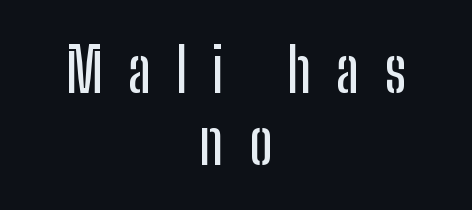
The image shows 61 px condensed sans-serif type, upright; set centered, line spacing 1.18x, unusually wide letter spacing (+0.41 em), not underlined; low stroke contrast and a medium x-height.
